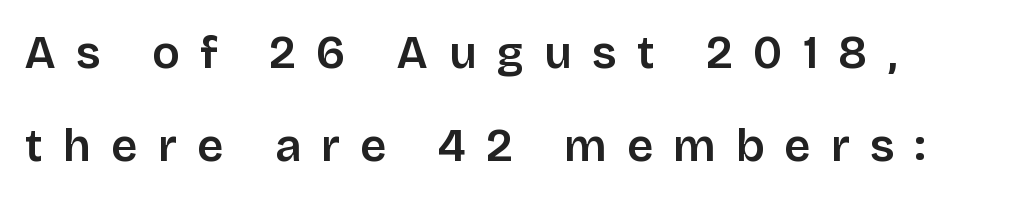
{"serif": "no", "italic": "no", "width": "normal", "stroke_contrast": "low", "x_height": "large", "monospaced": "no", "underline": "no", "line_spacing": "loose", "line_spacing_ratio": 2.03, "letter_spacing": "wide", "letter_spacing_em": 0.44, "glyph_px": 46}
